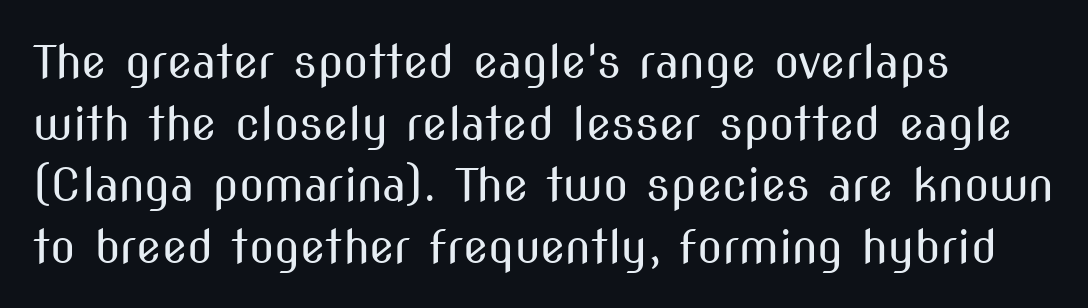
{"serif": "no", "italic": "no", "bold": "no", "weight": "regular", "width": "condensed", "stroke_contrast": "medium", "x_height": "medium", "monospaced": "no", "underline": "no", "align": "left", "line_spacing": "normal", "line_spacing_ratio": 1.34, "letter_spacing": "normal", "letter_spacing_em": 0.0, "glyph_px": 46}
